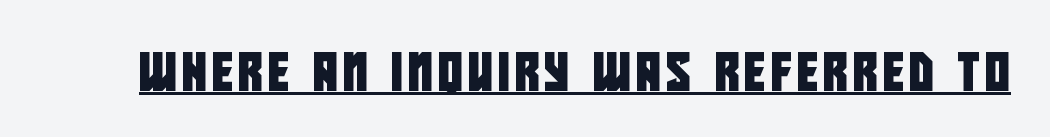
The image shows 38 px condensed sans-serif type; set underlined; low stroke contrast and a large x-height.
